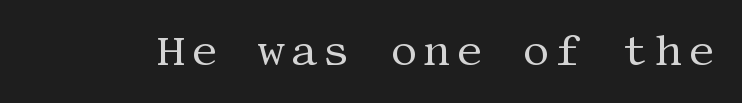
{"serif": "yes", "italic": "no", "bold": "no", "weight": "regular", "width": "normal", "stroke_contrast": "medium", "x_height": "large", "underline": "no", "glyph_px": 42}
